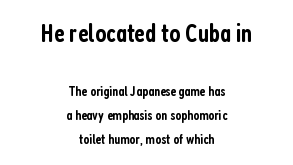
These lines stack symmetrically, like a column narrowing and widening about its center. If you drew a line through each stem, it would be perfectly vertical. The face used here appears at its bigger size in the upper chunk. Honestly, there is no underline to notice here at all. Short note: letters normally spaced.
